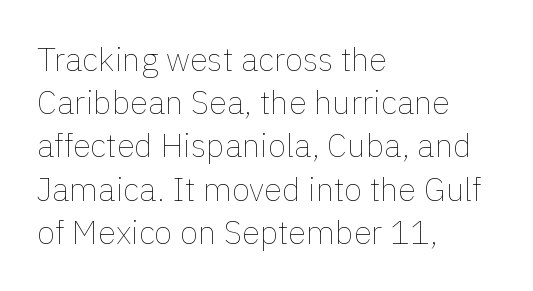
Q: Is the text bold? A: No.
Q: Is the text italic (slanted)? A: No, it is upright.
Q: Is the text underlined? A: No.
Q: How is the paragraph aligned? A: Left-aligned.
Q: Is the spacing between letters normal or unusually wide? A: Normal.
Q: Is the spacing between lines tight, normal or loose? A: Normal.
Q: Width (condensed, normal, or wide)? A: Normal.
Q: x-height? A: Medium.
Q: Monospaced? A: No.
